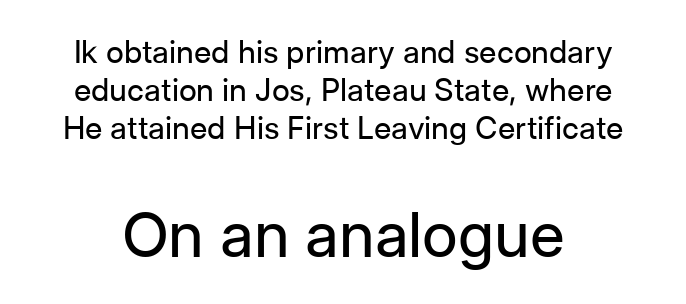
Quick note: underline off. Whoever set this made the second block the dominant, larger element. Words appear dense and cohesive because spacing is normal. This is sans-serif lettering, the kind often seen on screens and signage. Caption: face not bold, strokes unweighted. The face used here is proportionally spaced, like ordinary book or web type.
